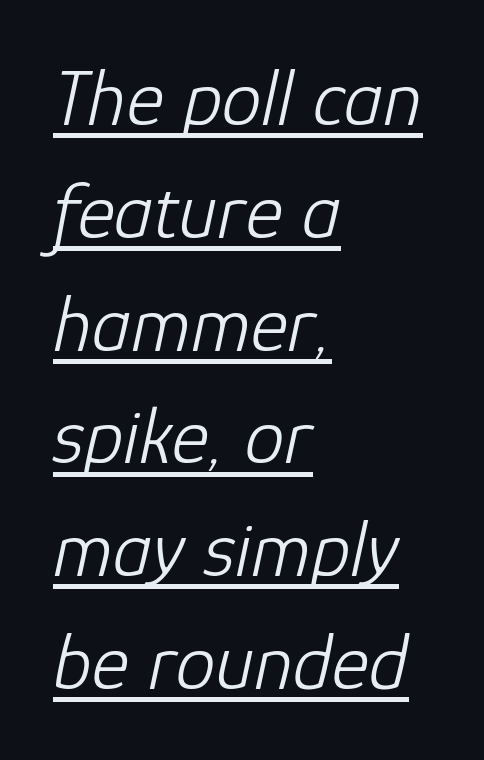
Q: Is the text bold? A: No.
Q: Is the text italic (slanted)? A: Yes, it leans right by about 12 degrees.
Q: Is the text underlined? A: Yes.
Q: How is the paragraph aligned? A: Left-aligned.
Q: Is the spacing between letters normal or unusually wide? A: Normal.
Q: Is the spacing between lines tight, normal or loose? A: Normal.
Q: Width (condensed, normal, or wide)? A: Normal.
Q: Stroke contrast? A: Low.
Q: x-height? A: Medium.
Q: Monospaced? A: No.
